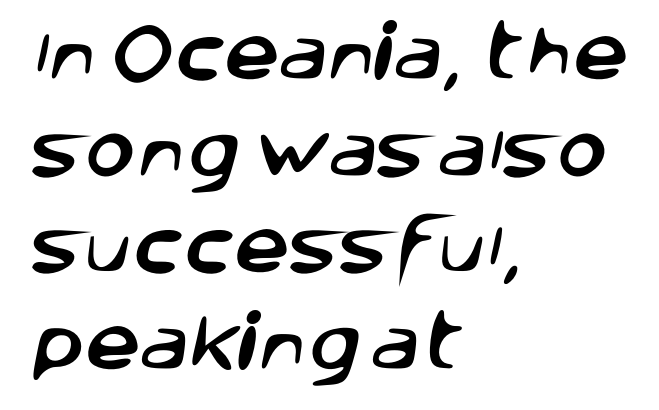
The space between consecutive lines is moderate. The setting favours the left margin, as ordinary paragraphs usually do. Spacing verdict: proportional, widths tailored to each character. You can tell from the bare stems that sans-serif type was used. The space directly below the letters is spotless.
